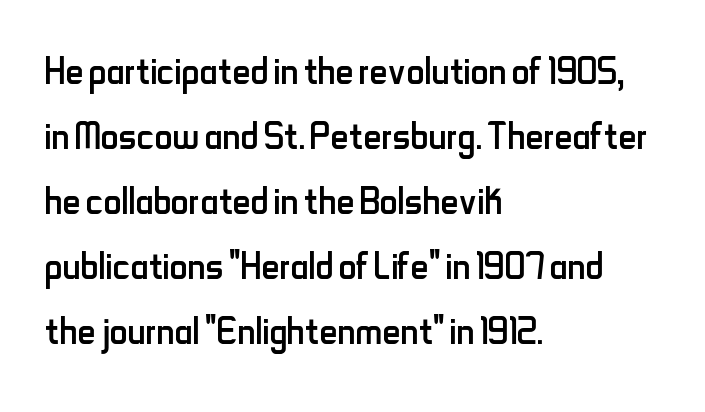
{"serif": "no", "italic": "no", "bold": "no", "weight": "regular", "width": "condensed", "stroke_contrast": "low", "x_height": "small", "monospaced": "no", "underline": "no", "align": "left", "line_spacing": "normal", "line_spacing_ratio": 1.3, "letter_spacing": "normal", "letter_spacing_em": 0.0, "glyph_px": 50}
